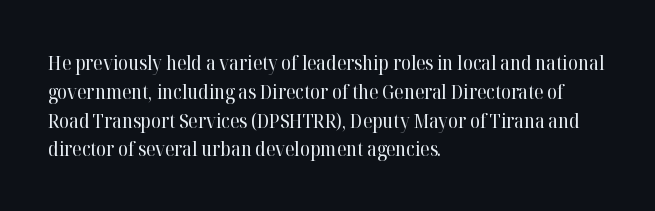
Vertical strokes here are truly vertical. The typesetting does not lean heavy: it is not bold. These lines keep a tight, regular rhythm from letter to letter. Anything drawn beneath the words? Only blank space. The designer left line spacing at the default. Caption: multi-line text, flush left, ragged right.
